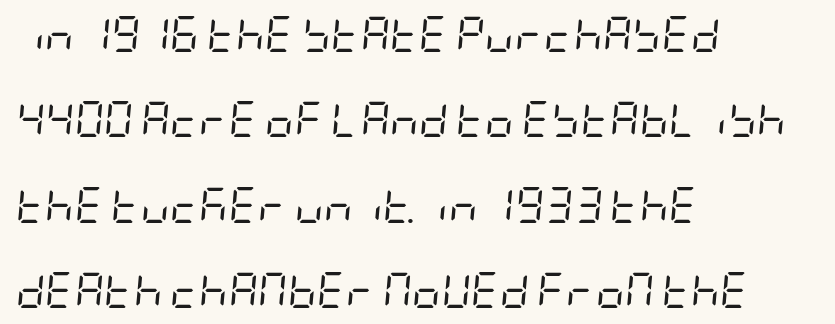
{"italic": "yes", "lean": "right", "slant_degrees": 5, "bold": "no", "weight": "regular", "width": "condensed", "stroke_contrast": "low", "x_height": "large", "underline": "no", "align": "left", "line_spacing": "loose", "line_spacing_ratio": 2.37, "letter_spacing": "normal", "letter_spacing_em": 0.0, "glyph_px": 36}
